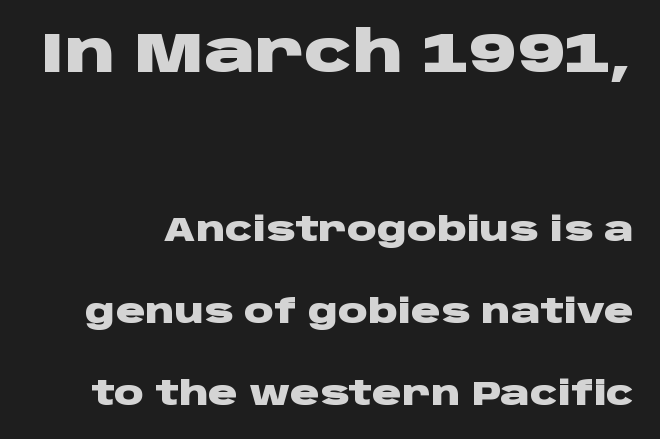
{"serif": "no", "italic": "no", "bold": "yes", "weight": "heavy", "width": "wide", "stroke_contrast": "low", "x_height": "large", "monospaced": "no", "underline": "no", "line_spacing": "loose", "line_spacing_ratio": 2.49, "letter_spacing": "normal", "letter_spacing_em": 0.0, "larger_block": "first", "size_ratio": 1.73, "glyph_px": 57}
